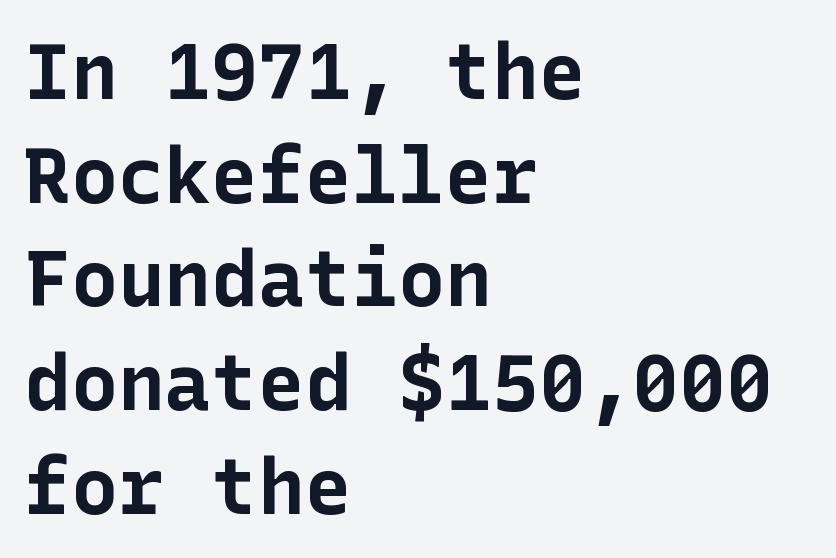
Q: Is the text bold? A: Yes.
Q: Is the text italic (slanted)? A: No, it is upright.
Q: Is the typeface a serif or a sans-serif typeface? A: Sans-serif.
Q: Is the text underlined? A: No.
Q: How is the paragraph aligned? A: Left-aligned.
Q: Is the spacing between letters normal or unusually wide? A: Normal.
Q: Is the spacing between lines tight, normal or loose? A: Normal.
Q: Width (condensed, normal, or wide)? A: Normal.
Q: Stroke contrast? A: Low.
Q: x-height? A: Medium.
